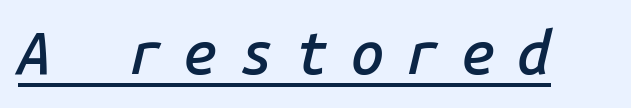
The image shows 59 px semibold type, italic (leaning right), monospaced; set unusually wide letter spacing (+0.38 em), underlined; low stroke contrast and a medium x-height.
